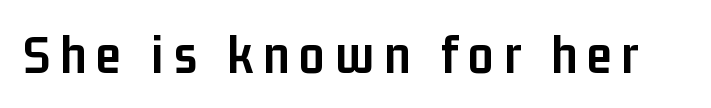
Q: Is the text bold? A: Yes.
Q: Is the text italic (slanted)? A: No, it is upright.
Q: Is the typeface a serif or a sans-serif typeface? A: Sans-serif.
Q: Is the text underlined? A: No.
Q: Width (condensed, normal, or wide)? A: Condensed.
Q: Stroke contrast? A: Low.
Q: x-height? A: Medium.
Q: Monospaced? A: No.
